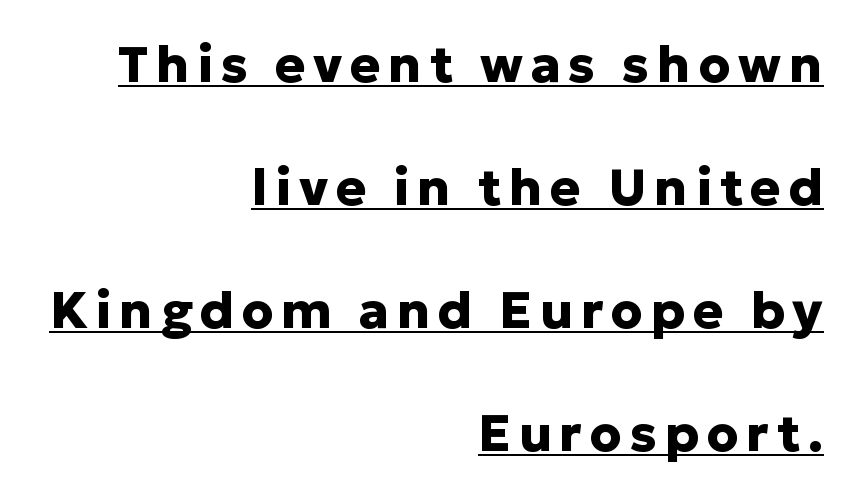
{"serif": "no", "italic": "no", "bold": "yes", "weight": "heavy", "width": "normal", "stroke_contrast": "low", "x_height": "medium", "monospaced": "no", "underline": "yes", "align": "right", "line_spacing": "loose", "line_spacing_ratio": 2.41, "glyph_px": 51}
